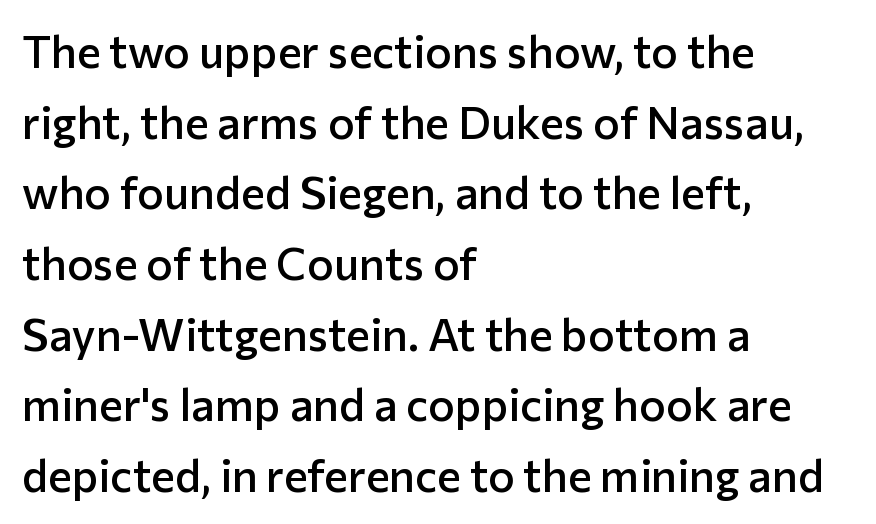
Q: Is the text bold? A: Semi-bold.
Q: Is the text italic (slanted)? A: No, it is upright.
Q: Is the typeface a serif or a sans-serif typeface? A: Sans-serif.
Q: Is the text underlined? A: No.
Q: How is the paragraph aligned? A: Left-aligned.
Q: Is the spacing between letters normal or unusually wide? A: Normal.
Q: Is the spacing between lines tight, normal or loose? A: Normal.
Q: Width (condensed, normal, or wide)? A: Normal.
Q: Stroke contrast? A: Low.
Q: x-height? A: Medium.
Q: Monospaced? A: No.
